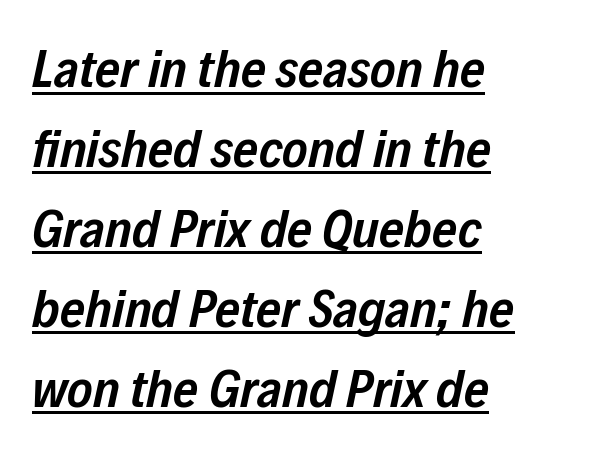
Q: Is the text bold? A: Semi-bold.
Q: Is the text italic (slanted)? A: Yes, it leans right by about 12 degrees.
Q: Is the text underlined? A: Yes.
Q: How is the paragraph aligned? A: Left-aligned.
Q: Is the spacing between letters normal or unusually wide? A: Normal.
Q: Is the spacing between lines tight, normal or loose? A: Normal.
Q: Width (condensed, normal, or wide)? A: Condensed.
Q: Stroke contrast? A: Low.
Q: x-height? A: Medium.
Q: Monospaced? A: No.
